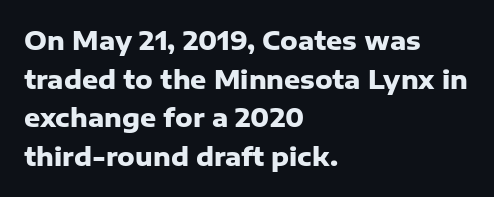
Q: Is the text bold? A: Yes.
Q: Is the text italic (slanted)? A: No, it is upright.
Q: Is the text underlined? A: No.
Q: How is the paragraph aligned? A: Left-aligned.
Q: Is the spacing between letters normal or unusually wide? A: Normal.
Q: Is the spacing between lines tight, normal or loose? A: Normal.
